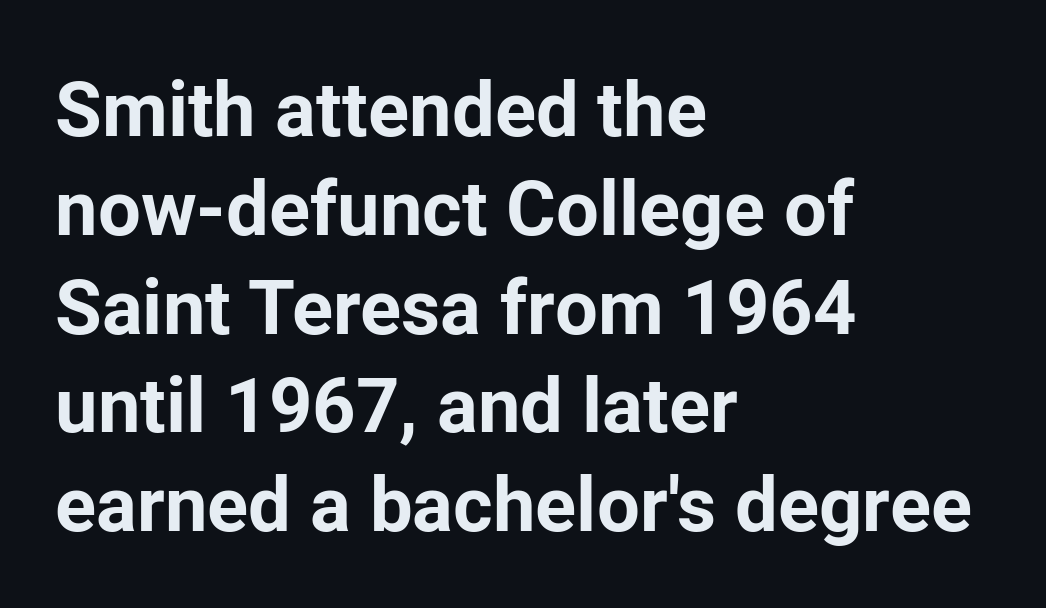
Q: Is the text bold? A: Yes.
Q: Is the text italic (slanted)? A: No, it is upright.
Q: Is the typeface a serif or a sans-serif typeface? A: Sans-serif.
Q: Is the text underlined? A: No.
Q: How is the paragraph aligned? A: Left-aligned.
Q: Is the spacing between letters normal or unusually wide? A: Normal.
Q: Is the spacing between lines tight, normal or loose? A: Normal.
Q: Width (condensed, normal, or wide)? A: Normal.
Q: Stroke contrast? A: Low.
Q: x-height? A: Medium.
Q: Monospaced? A: No.
